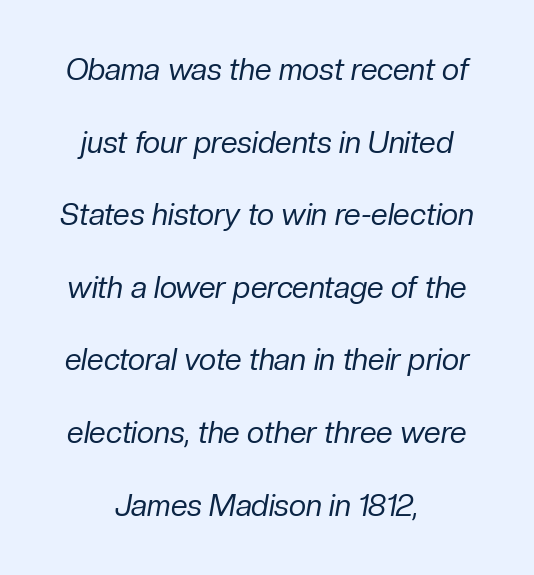
The image shows 30 px regular-weight type, italic (leaning right); set centered, loose line spacing (2.42x), normal letter spacing, not underlined; low stroke contrast and a medium x-height.
